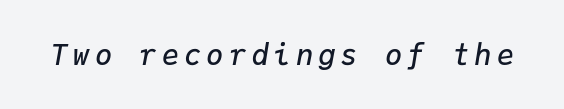
{"italic": "yes", "lean": "right", "slant_degrees": 9, "bold": "semi", "weight": "semibold", "width": "normal", "stroke_contrast": "low", "x_height": "medium", "monospaced": "yes", "underline": "no", "glyph_px": 29}
